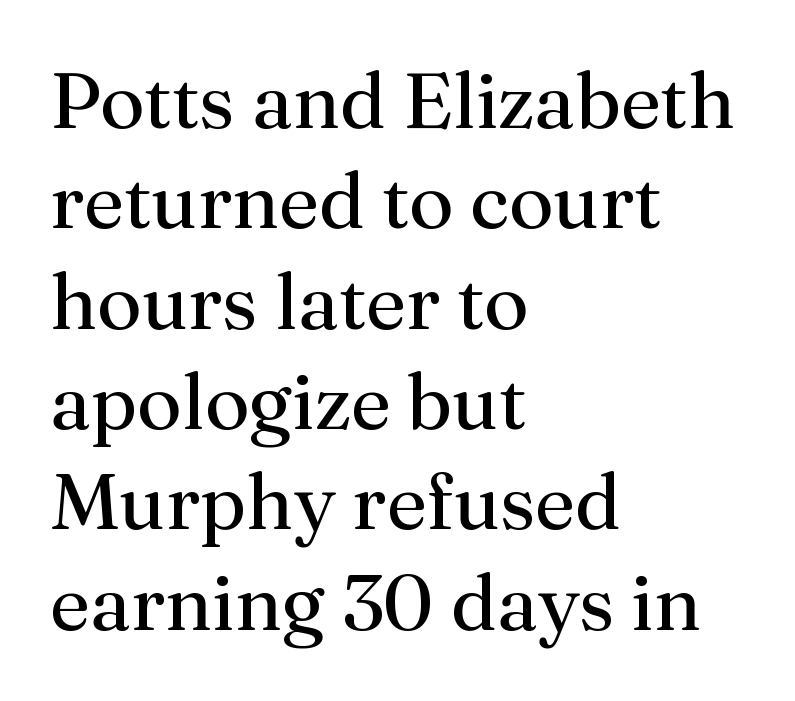
Q: Is the text bold? A: No.
Q: Is the text italic (slanted)? A: No, it is upright.
Q: Is the typeface a serif or a sans-serif typeface? A: Serif.
Q: Is the text underlined? A: No.
Q: How is the paragraph aligned? A: Left-aligned.
Q: Is the spacing between letters normal or unusually wide? A: Normal.
Q: Is the spacing between lines tight, normal or loose? A: Normal.
Q: Width (condensed, normal, or wide)? A: Normal.
Q: Stroke contrast? A: Medium.
Q: x-height? A: Medium.
Q: Monospaced? A: No.
